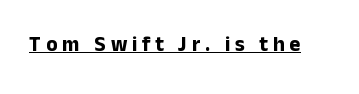
{"italic": "no", "bold": "yes", "underline": "yes", "letter_spacing": "wide", "letter_spacing_em": 0.23, "glyph_px": 21}
